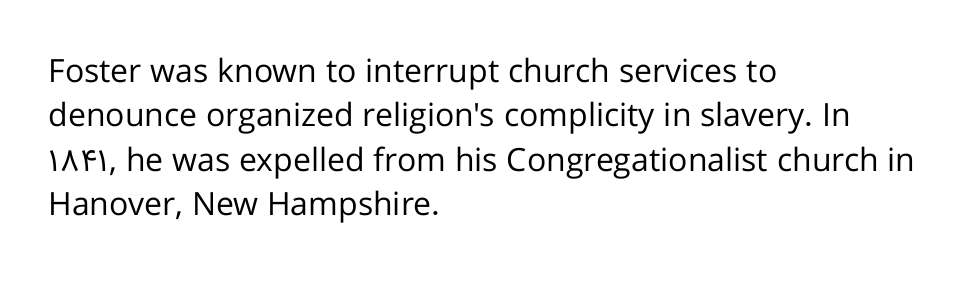
Q: Is the text bold? A: No.
Q: Is the text italic (slanted)? A: No, it is upright.
Q: Is the typeface a serif or a sans-serif typeface? A: Sans-serif.
Q: Is the text underlined? A: No.
Q: How is the paragraph aligned? A: Left-aligned.
Q: Is the spacing between letters normal or unusually wide? A: Normal.
Q: Is the spacing between lines tight, normal or loose? A: Normal.
Q: Width (condensed, normal, or wide)? A: Normal.
Q: Stroke contrast? A: Low.
Q: x-height? A: Medium.
Q: Monospaced? A: No.
